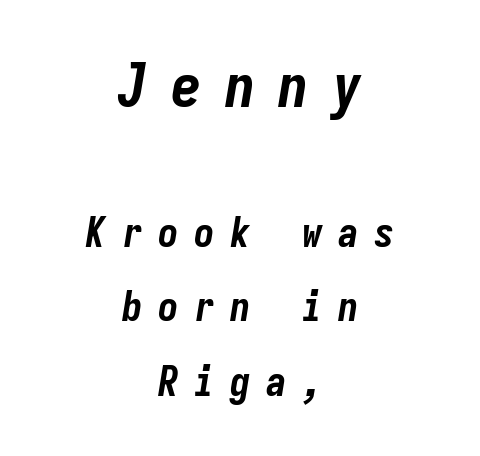
The image shows 61 px bold, condensed type, italic (leaning right), monospaced; set centered, line spacing 1.81x, unusually wide letter spacing (+0.38 em), not underlined; the first (top) block is 1.49x larger; low stroke contrast and a medium x-height.
